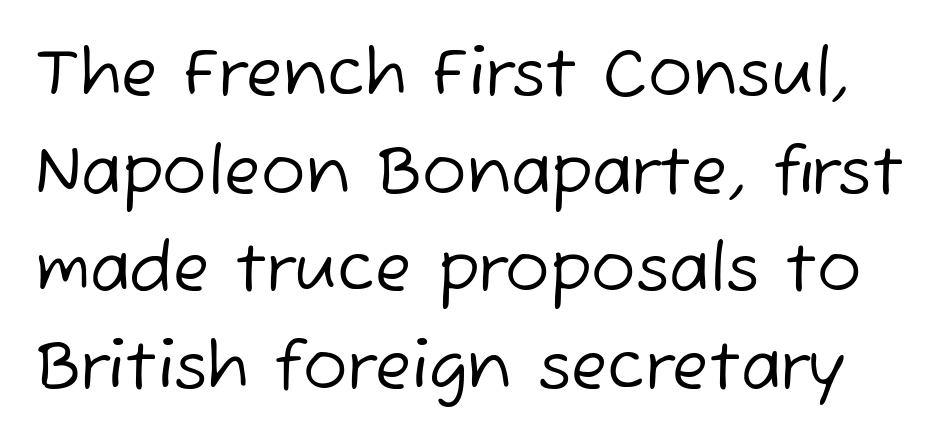
{"serif": "no", "bold": "no", "weight": "regular", "width": "normal", "stroke_contrast": "low", "x_height": "medium", "monospaced": "no", "underline": "no", "line_spacing": "normal", "line_spacing_ratio": 1.48, "letter_spacing": "normal", "letter_spacing_em": 0.0, "glyph_px": 66}
